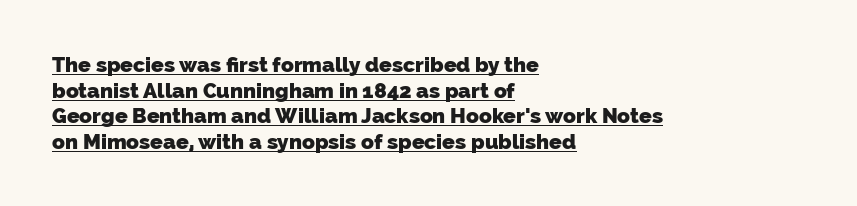
The image shows 21 px bold type; set left-aligned, line spacing 1.22x, normal letter spacing, underlined.
